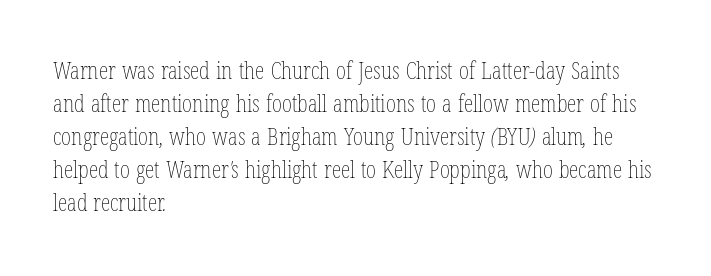
{"bold": "no", "underline": "no", "align": "left", "line_spacing": "normal", "line_spacing_ratio": 1.37, "letter_spacing": "normal", "letter_spacing_em": 0.0, "glyph_px": 24}
